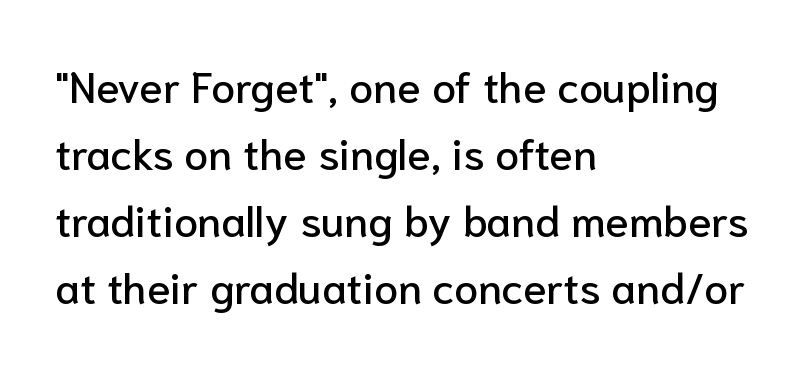
Q: Is the text italic (slanted)? A: No, it is upright.
Q: Is the typeface a serif or a sans-serif typeface? A: Sans-serif.
Q: Is the text underlined? A: No.
Q: How is the paragraph aligned? A: Left-aligned.
Q: Is the spacing between letters normal or unusually wide? A: Normal.
Q: Is the spacing between lines tight, normal or loose? A: Normal.
Q: Width (condensed, normal, or wide)? A: Normal.
Q: Stroke contrast? A: Low.
Q: x-height? A: Medium.
Q: Monospaced? A: No.
